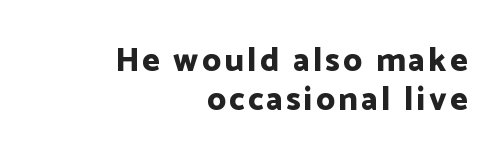
Classification — sans serif. In CSS terms this would be text-align: right. Italic: no, the glyphs are upright roman. Unmarked baselines from the first word to the last.
